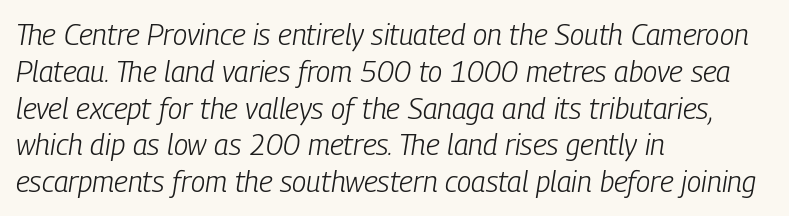
{"italic": "yes", "lean": "right", "slant_degrees": 9, "bold": "no", "weight": "light", "width": "condensed", "stroke_contrast": "low", "x_height": "medium", "monospaced": "no", "underline": "no", "align": "left", "line_spacing": "normal", "line_spacing_ratio": 1.27, "letter_spacing": "normal", "letter_spacing_em": 0.0, "glyph_px": 29}
